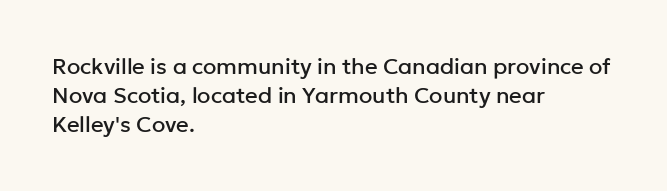
Q: Is the text italic (slanted)? A: No, it is upright.
Q: Is the text underlined? A: No.
Q: How is the paragraph aligned? A: Left-aligned.
Q: Is the spacing between letters normal or unusually wide? A: Normal.
Q: Is the spacing between lines tight, normal or loose? A: Normal.
